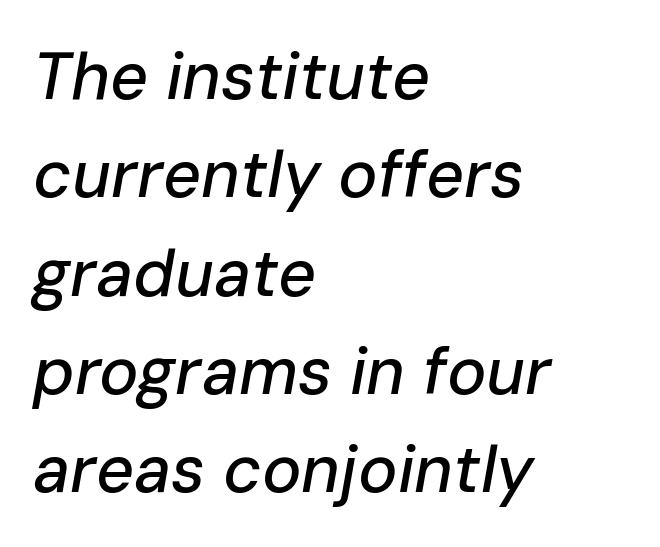
The image shows 66 px text type, italic (leaning right); set left-aligned, normal line spacing (1.49x), normal letter spacing, not underlined; low stroke contrast and a medium x-height.
